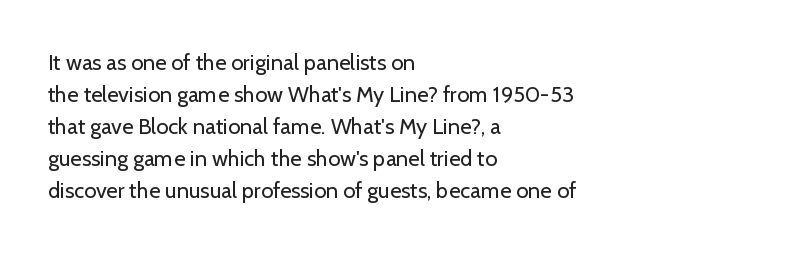
Q: Is the text bold? A: No.
Q: Is the text italic (slanted)? A: No, it is upright.
Q: Is the text underlined? A: No.
Q: How is the paragraph aligned? A: Left-aligned.
Q: Is the spacing between letters normal or unusually wide? A: Normal.
Q: Is the spacing between lines tight, normal or loose? A: Normal.
